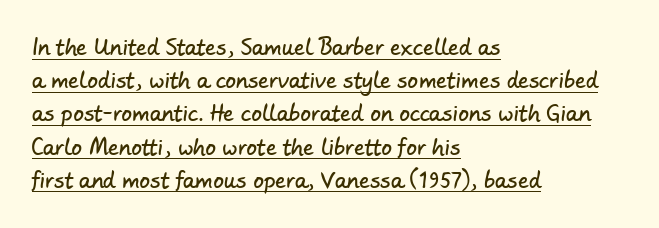
{"underline": "yes", "align": "left", "line_spacing": "normal", "line_spacing_ratio": 1.58, "letter_spacing": "normal", "letter_spacing_em": 0.0, "glyph_px": 21}
